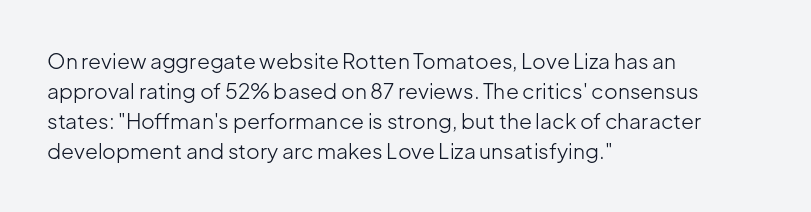
{"italic": "no", "bold": "no", "underline": "no", "align": "left", "line_spacing": "normal", "line_spacing_ratio": 1.43, "letter_spacing": "normal", "letter_spacing_em": 0.0, "glyph_px": 21}
